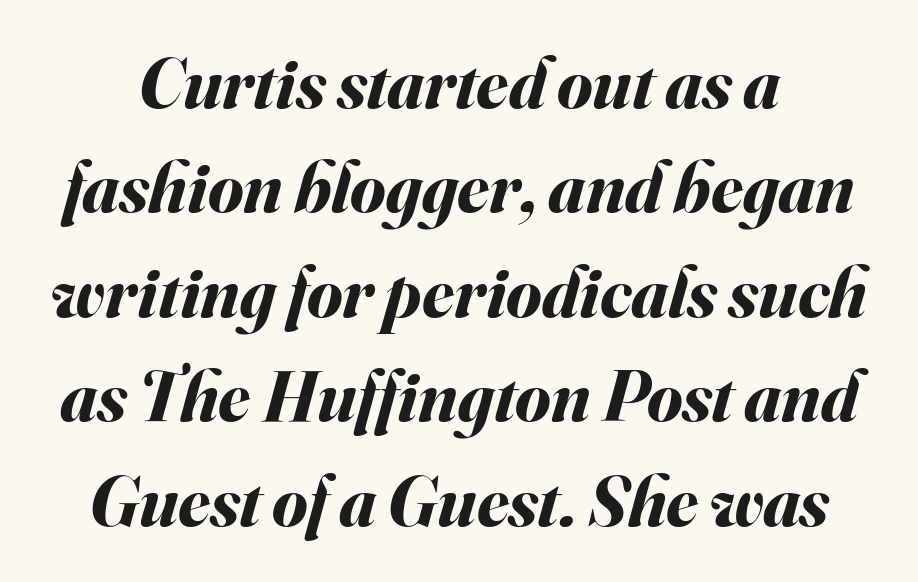
Q: Is the text bold? A: Yes.
Q: Is the text italic (slanted)? A: Yes, it leans right by about 16 degrees.
Q: Is the text underlined? A: No.
Q: Is the spacing between letters normal or unusually wide? A: Normal.
Q: Is the spacing between lines tight, normal or loose? A: Normal.
Q: Width (condensed, normal, or wide)? A: Normal.
Q: Stroke contrast? A: Medium.
Q: x-height? A: Small.
Q: Monospaced? A: No.
